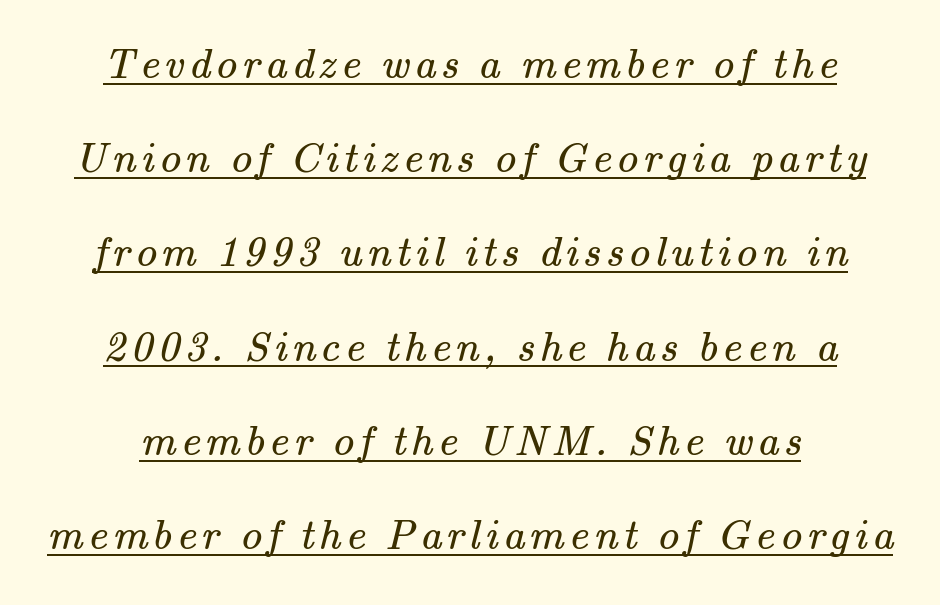
This sample has the flowing, uneven cadence of proportional lettering. The rendering uses the underline text-decoration. Airy leading. Compared with a typical body face, this is equally light or lighter still. Examine the stroke ends and you'll spot serifs.
